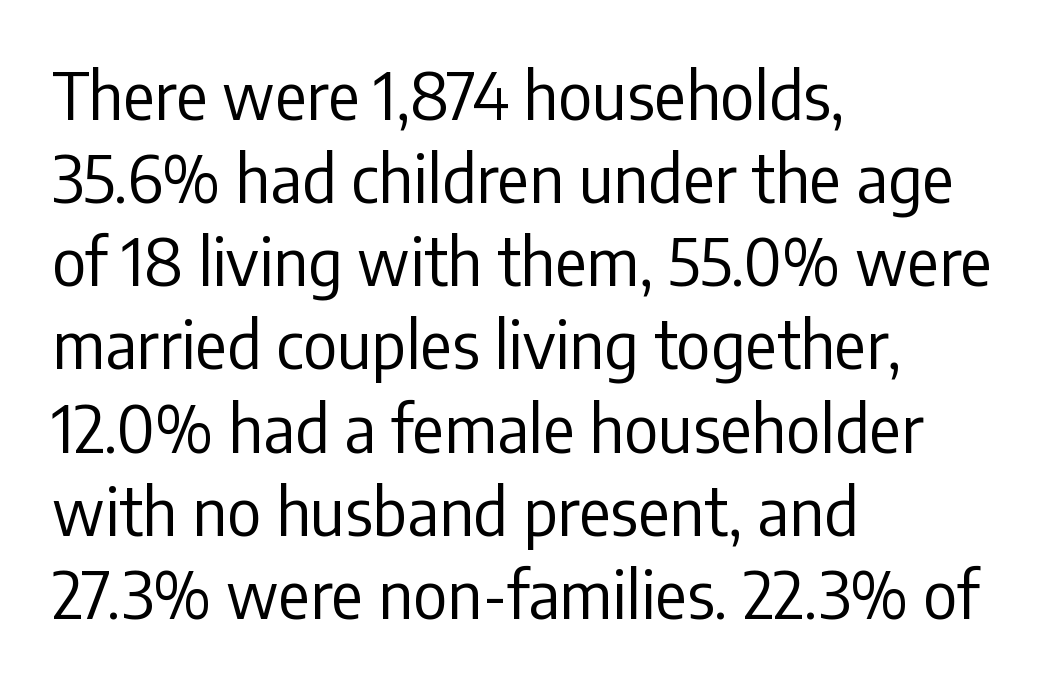
Line beginnings align vertically; line endings do not. It's the straight-up-and-down kind of type. The weight would be labelled regular, book, light, or lighter still. There is no visible air inserted between adjacent glyphs. This rendering features lettering with no underline.
